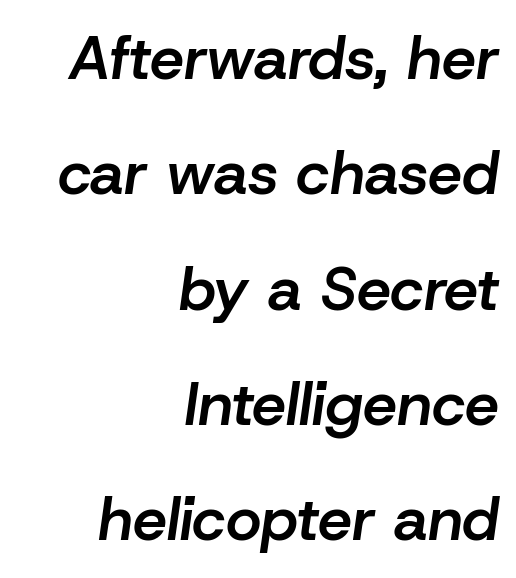
Q: Is the text bold? A: Semi-bold.
Q: Is the text italic (slanted)? A: Yes, it leans right by about 8 degrees.
Q: Is the text underlined? A: No.
Q: How is the paragraph aligned? A: Right-aligned.
Q: Is the spacing between letters normal or unusually wide? A: Normal.
Q: Width (condensed, normal, or wide)? A: Normal.
Q: Stroke contrast? A: Low.
Q: x-height? A: Medium.
Q: Monospaced? A: No.
